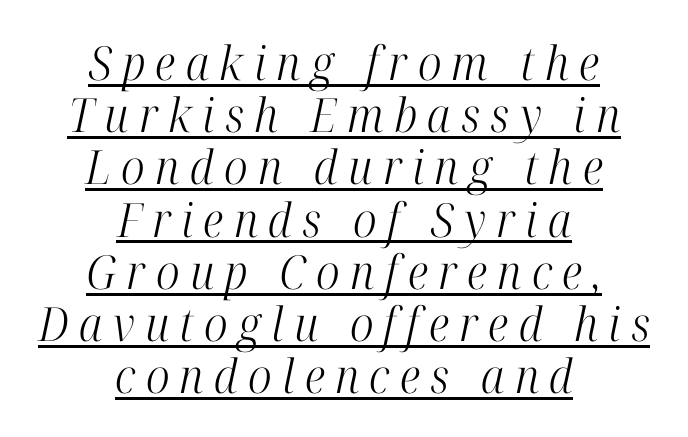
{"serif": "yes", "italic": "yes", "lean": "right", "slant_degrees": 12, "bold": "no", "weight": "light", "width": "condensed", "stroke_contrast": "high", "x_height": "medium", "monospaced": "no", "underline": "yes", "align": "center", "line_spacing": "tight", "line_spacing_ratio": 1.11, "letter_spacing": "wide", "letter_spacing_em": 0.22, "glyph_px": 47}
